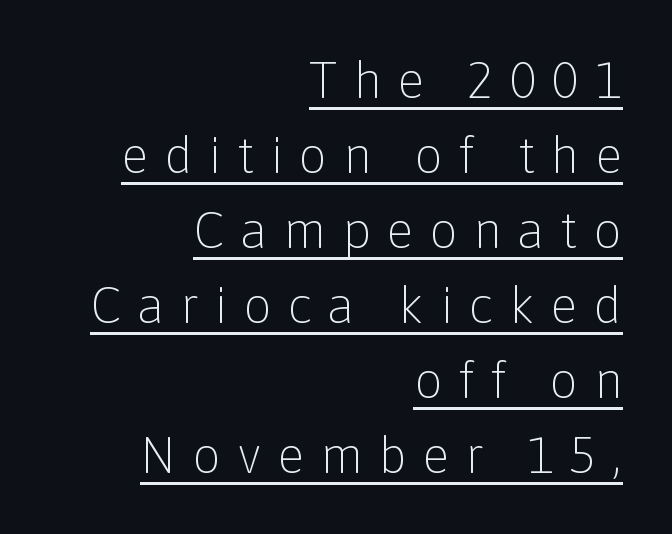
The image shows 51 px light sans-serif type, upright; set right-aligned, normal line spacing (1.47x), unusually wide letter spacing (+0.3 em), underlined; low stroke contrast and a medium x-height.
